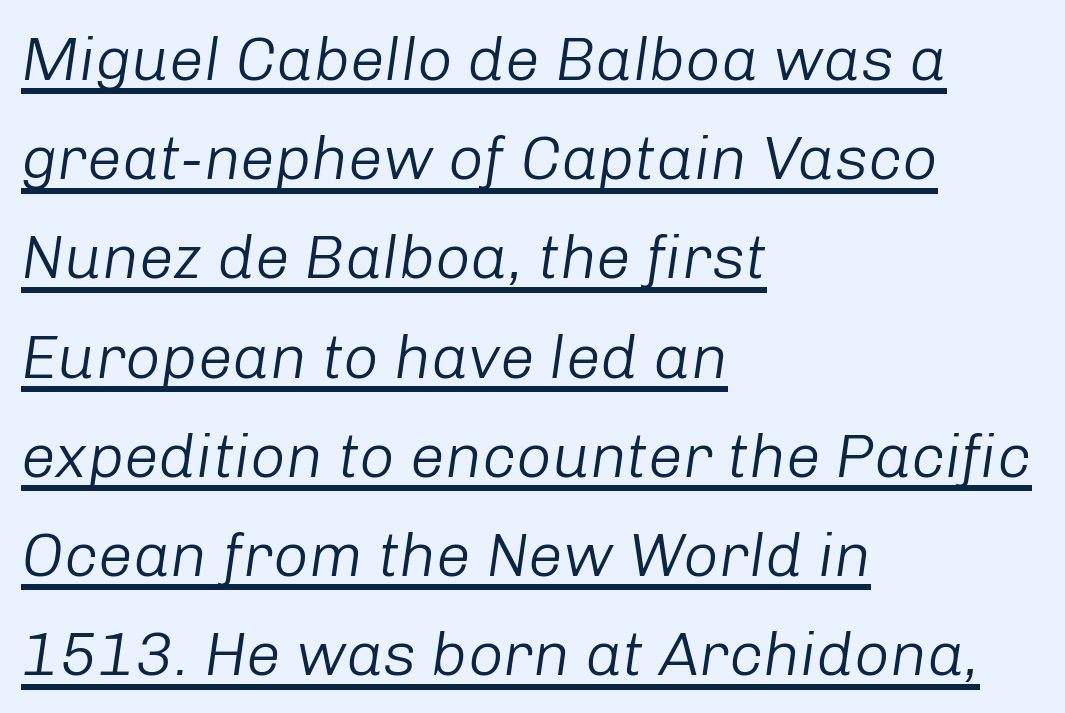
A typographer would call this underscored text. You could call the tracking neutral — neither tight nor loose. Here the designer chose a conventional face with non-uniform glyph widths. Successive baselines arrive at the customary interval. Think standard paragraph weight, or any step lighter than that. The ragged edge is on the right, which tells us the setting is flush left.
